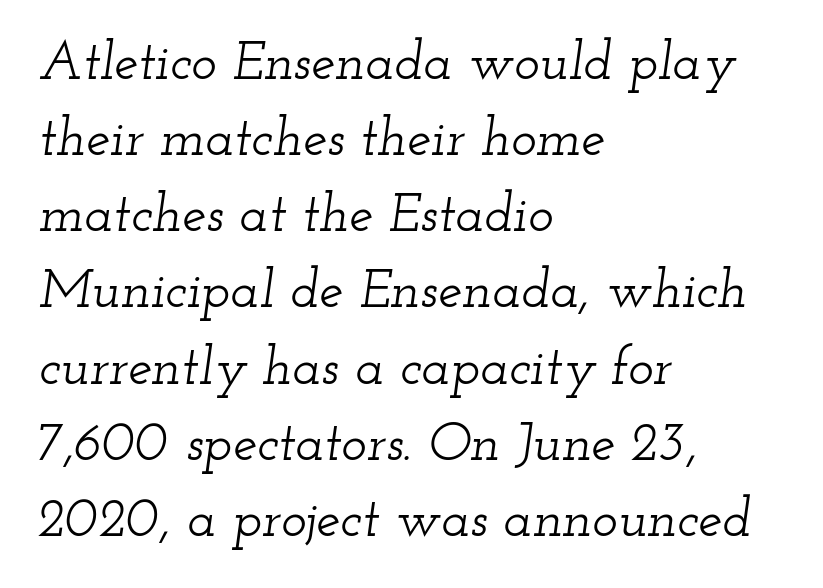
The image shows 54 px wide serif type, italic (leaning right); set left-aligned, normal line spacing (1.41x), normal letter spacing, not underlined; low stroke contrast and a small x-height.
